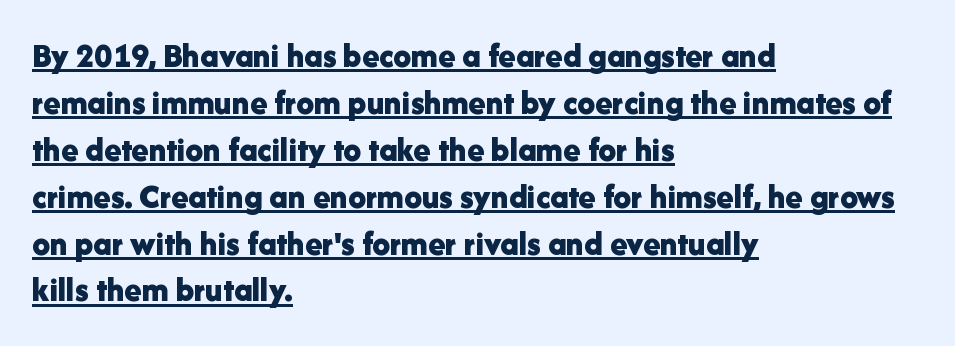
Q: Is the text bold? A: Yes.
Q: Is the text italic (slanted)? A: No, it is upright.
Q: Is the typeface a serif or a sans-serif typeface? A: Sans-serif.
Q: Is the text underlined? A: Yes.
Q: How is the paragraph aligned? A: Left-aligned.
Q: Is the spacing between letters normal or unusually wide? A: Normal.
Q: Is the spacing between lines tight, normal or loose? A: Normal.
Q: Width (condensed, normal, or wide)? A: Normal.
Q: Stroke contrast? A: Low.
Q: x-height? A: Medium.
Q: Monospaced? A: No.
